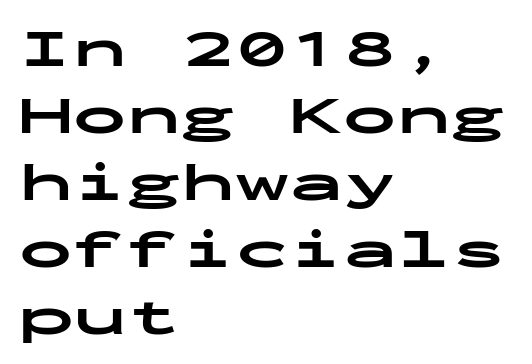
The passage shown is typed in a monospace face where columns stay perfectly aligned. Beneath every word, the page is bare. Designer's note — italics off, roman on. In terms of letterform style, serifs are entirely absent.
